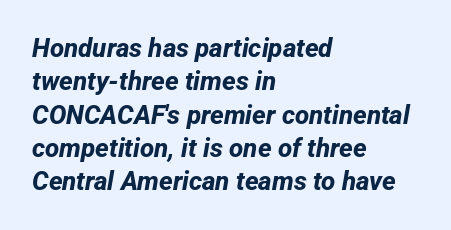
Q: Is the text bold? A: Yes.
Q: Is the text underlined? A: No.
Q: How is the paragraph aligned? A: Left-aligned.
Q: Is the spacing between letters normal or unusually wide? A: Normal.
Q: Is the spacing between lines tight, normal or loose? A: Normal.
